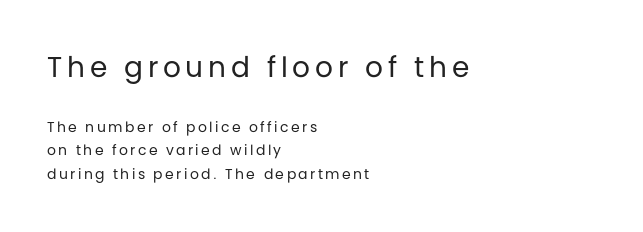
Q: Is the text bold? A: No.
Q: Is the text italic (slanted)? A: No, it is upright.
Q: Is the typeface a serif or a sans-serif typeface? A: Sans-serif.
Q: Is the text underlined? A: No.
Q: How is the paragraph aligned? A: Left-aligned.
Q: Is the spacing between lines tight, normal or loose? A: Normal.
Q: Which block of text is set in a larger size, the first (top) or the second (bottom)? A: The first (top) one.
Q: Width (condensed, normal, or wide)? A: Normal.
Q: Stroke contrast? A: Low.
Q: x-height? A: Large.
Q: Monospaced? A: No.
